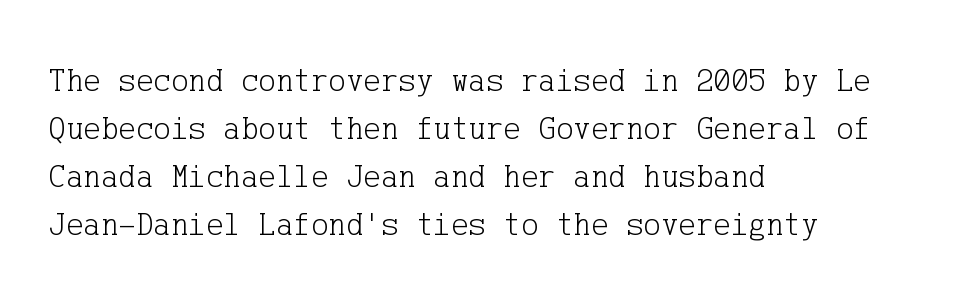
Unbolded letterforms with no extra heft. Successive baselines arrive at the customary interval. Default kerning and tracking; the words read as compact shapes. Each letter's strokes conclude with small projecting serifs. Descenders are the only things crossing below the line.
